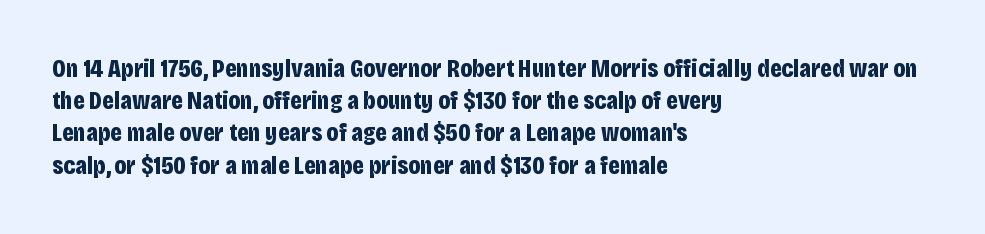
The image shows 26 px bold type, upright; set left-aligned, line spacing 1.24x, normal letter spacing, not underlined.
